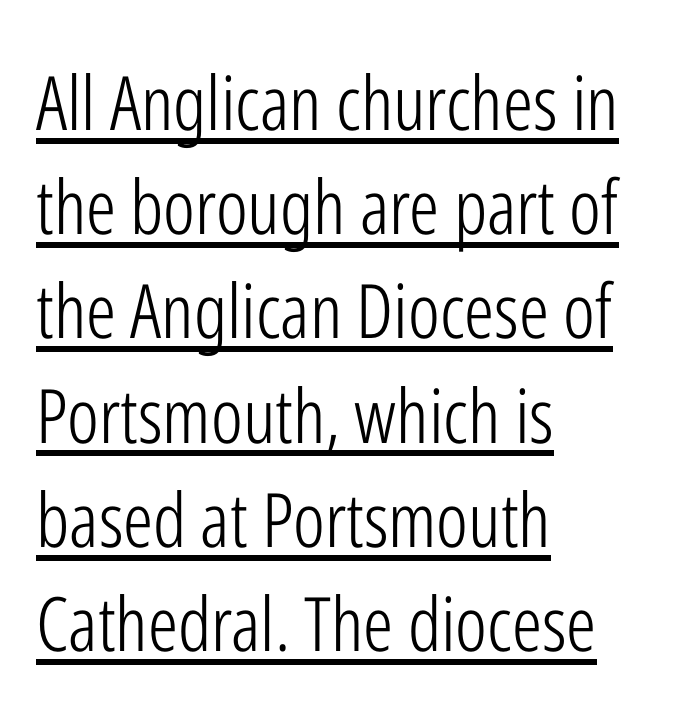
Letter spacing: default. Honestly, the row spacing looks completely unremarkable. Nothing heavy about these letters — not bold at all. Italic? Not at all — the glyphs are vertical. Varying glyph widths throughout — classic text-font behaviour.
